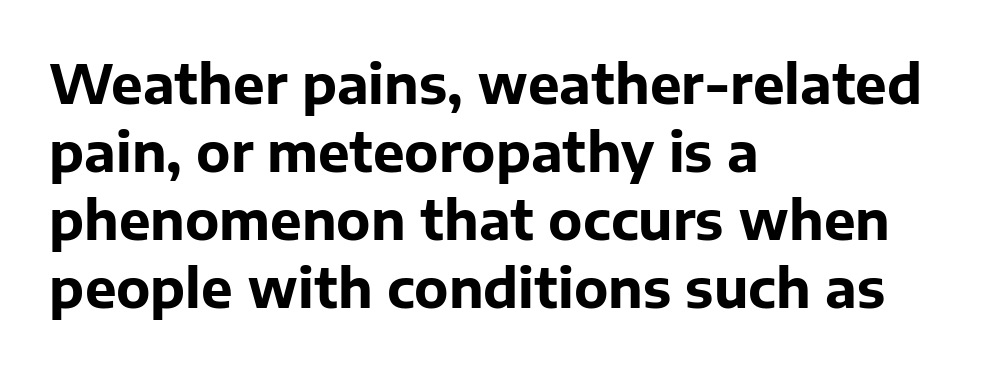
The image shows 53 px bold sans-serif type, upright; set left-aligned, normal line spacing (1.28x), normal letter spacing, not underlined; low stroke contrast and a medium x-height.
